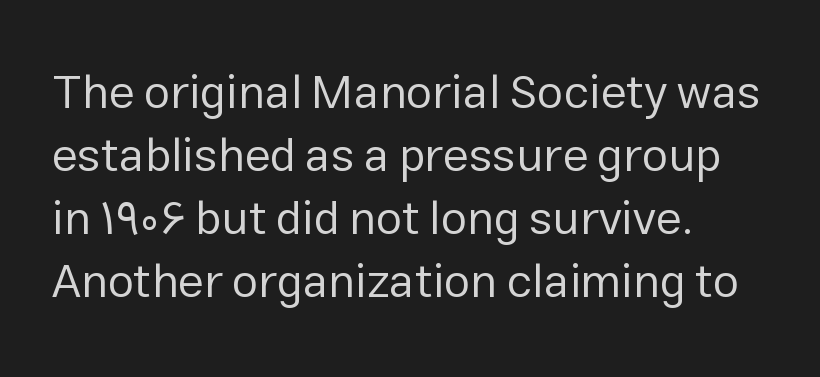
Q: Is the text bold? A: No.
Q: Is the text italic (slanted)? A: No, it is upright.
Q: Is the typeface a serif or a sans-serif typeface? A: Sans-serif.
Q: Is the text underlined? A: No.
Q: How is the paragraph aligned? A: Left-aligned.
Q: Is the spacing between letters normal or unusually wide? A: Normal.
Q: Is the spacing between lines tight, normal or loose? A: Normal.
Q: Width (condensed, normal, or wide)? A: Normal.
Q: Stroke contrast? A: Low.
Q: x-height? A: Medium.
Q: Monospaced? A: No.
